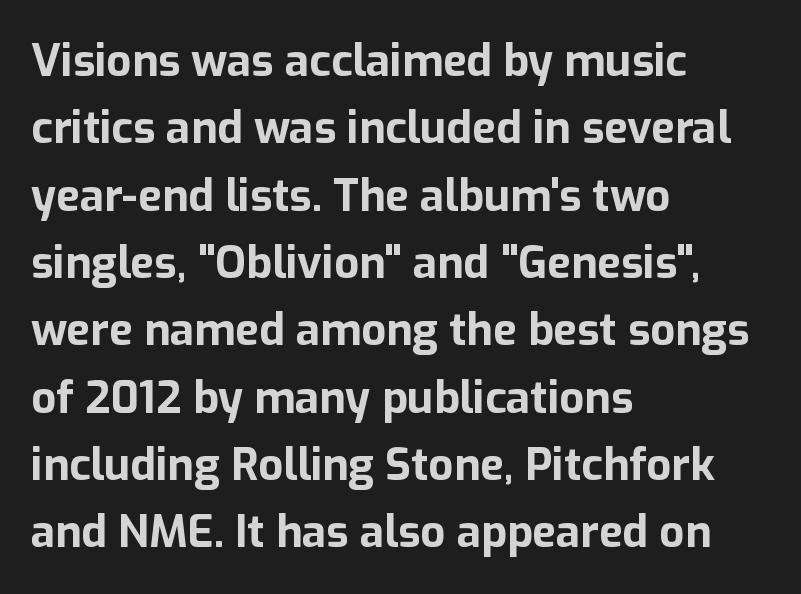
The image shows 44 px bold sans-serif type, upright; set left-aligned, normal line spacing (1.53x), normal letter spacing, not underlined; low stroke contrast and a medium x-height.
